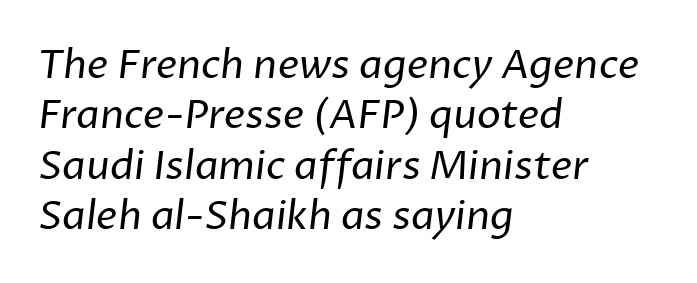
The image shows 40 px regular-weight sans-serif type; set left-aligned, normal line spacing (1.26x), normal letter spacing, not underlined; low stroke contrast and a medium x-height.
